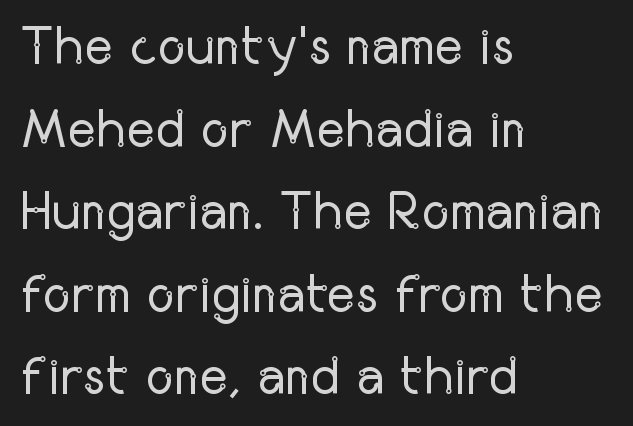
This sample uses plain, unmodified letter spacing. Each letter keeps its own natural width here, so spacing adapts to shape. Evenly set lines give the paragraph a standard silhouette. Ordinary non-slanted type is in use. Lines of text with bare space underneath. Grotesque or geometric, the face here clearly has no serifs.
